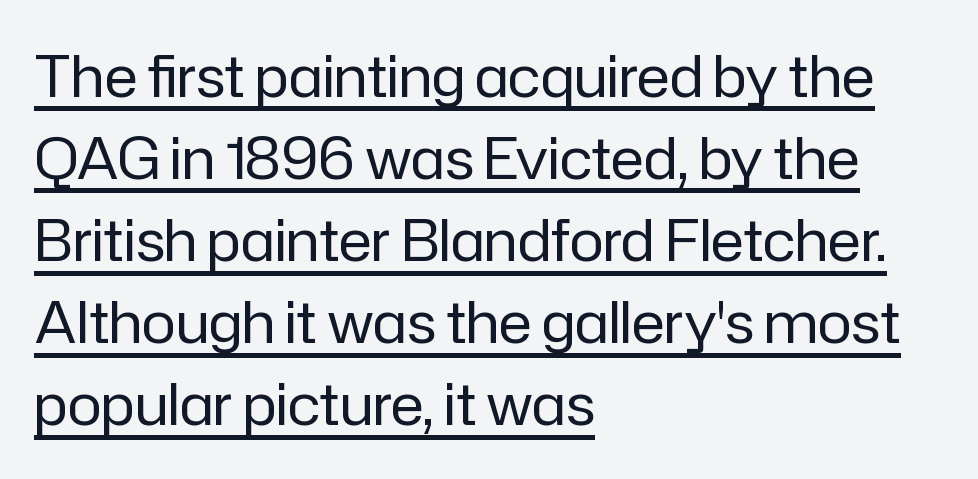
{"serif": "no", "italic": "no", "bold": "no", "weight": "regular", "width": "normal", "stroke_contrast": "low", "x_height": "medium", "monospaced": "no", "underline": "yes", "align": "left", "line_spacing": "normal", "line_spacing_ratio": 1.44, "letter_spacing": "normal", "letter_spacing_em": 0.0, "glyph_px": 57}
